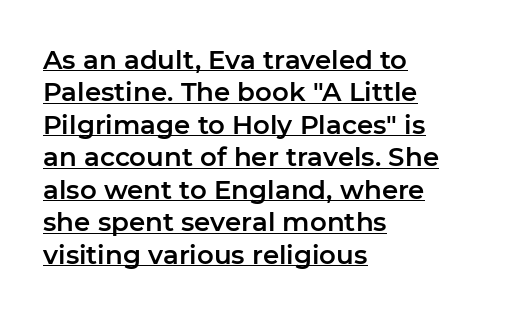
Has an underline been added? It has. Tracking value appears to be zero — textbook default spacing. Quick note: interline space is typical. The lines in this sample share a left origin and differ only in where they stop.
